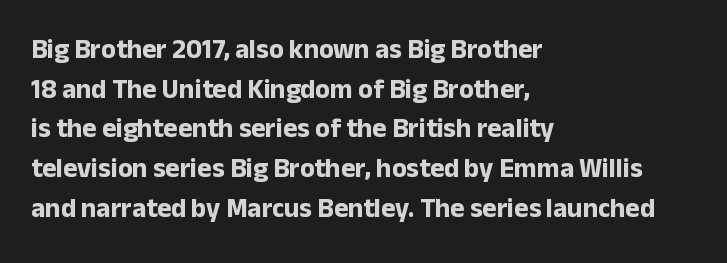
Q: Is the text bold? A: Yes.
Q: Is the text italic (slanted)? A: No, it is upright.
Q: Is the text underlined? A: No.
Q: How is the paragraph aligned? A: Left-aligned.
Q: Is the spacing between letters normal or unusually wide? A: Normal.
Q: Is the spacing between lines tight, normal or loose? A: Normal.
